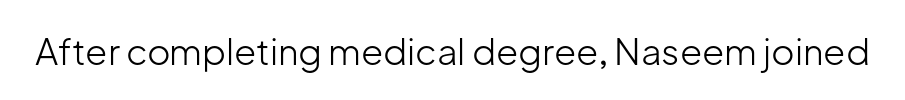
The image shows 36 px light sans-serif type, upright; set normal letter spacing, not underlined; low stroke contrast and a medium x-height.
